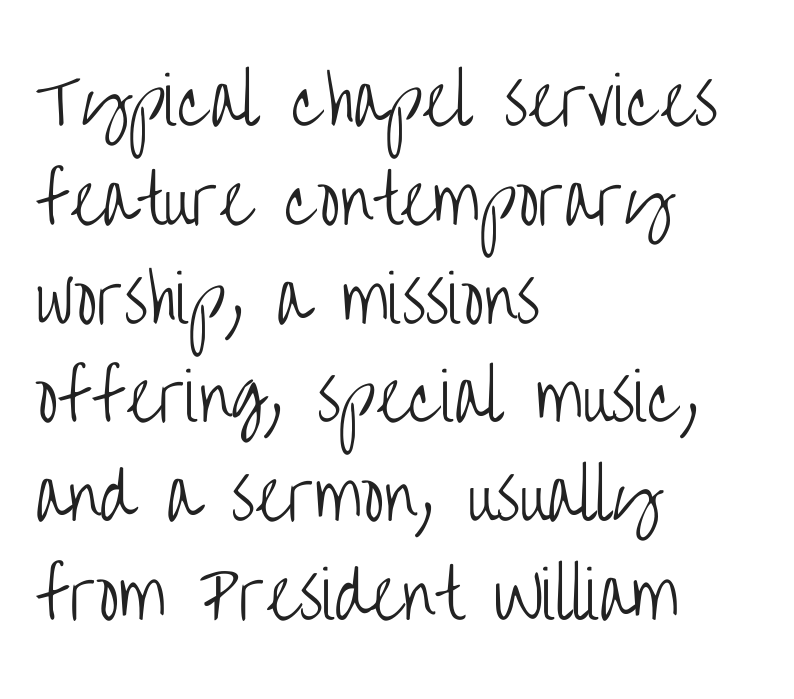
Is the stroke heavy? The answer is a plain regular-or-lighter. The typeface chosen for these lines omits serifs. A typesetter would call this proportional, since set widths differ per character. The letters stand straight up with perfectly vertical stems. Observe the ordinary spacing: letters are neighbours, not strangers. Underline: absent.
